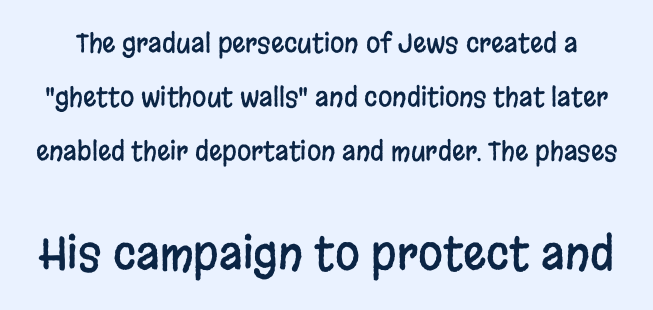
{"serif": "no", "italic": "no", "width": "condensed", "stroke_contrast": "low", "x_height": "large", "monospaced": "no", "underline": "no", "line_spacing": "loose", "line_spacing_ratio": 2.08, "letter_spacing": "normal", "letter_spacing_em": 0.0, "larger_block": "second", "size_ratio": 1.73, "glyph_px": 45}
